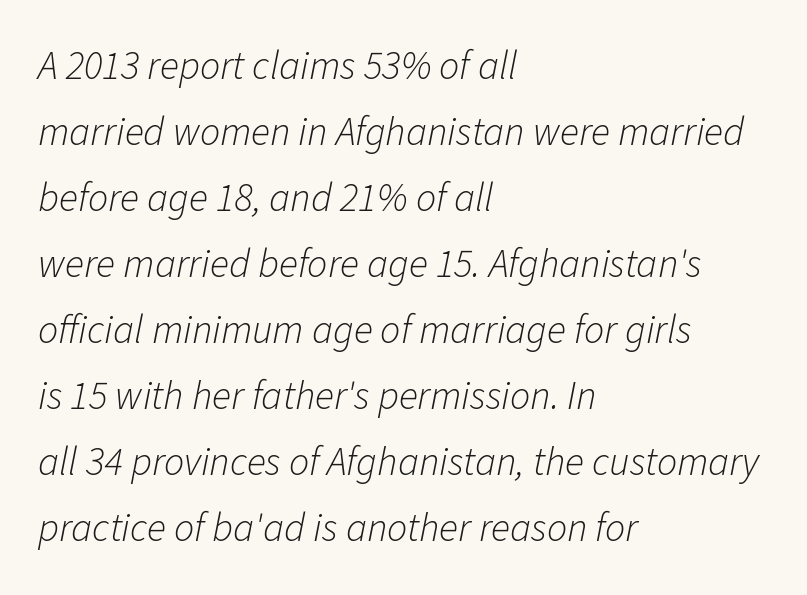
The image shows 40 px light type, italic (leaning right); set left-aligned, normal line spacing (1.65x), normal letter spacing, not underlined; low stroke contrast and a medium x-height.
